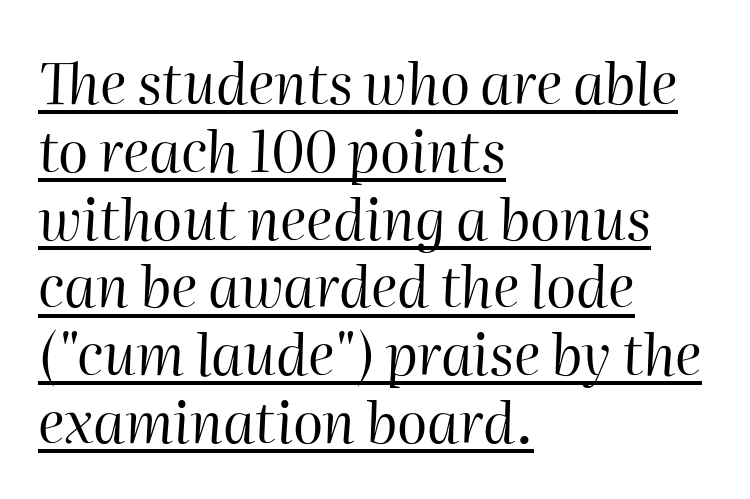
The image shows 56 px regular-weight type, italic (leaning right); set left-aligned, line spacing 1.21x, normal letter spacing, underlined; high stroke contrast and a medium x-height.
